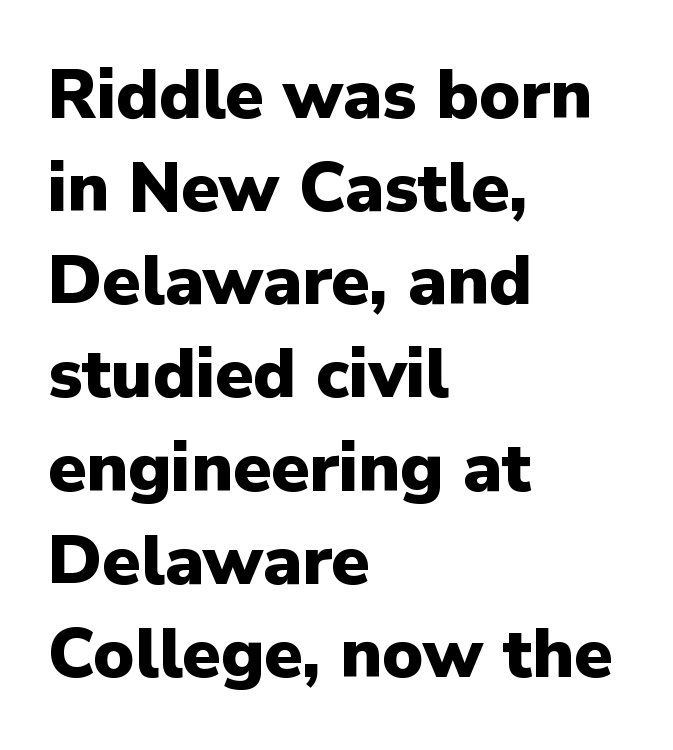
This is the regular roman posture of the typeface. Characters follow at the spacing the type designer built in. Emphasis by weight is at full strength: bold. Is this a fixed-width face? No — the glyphs have proportional, varying widths. Typographically, this falls in the sans-serif category. The rendering anchors every line to the left-hand side.
